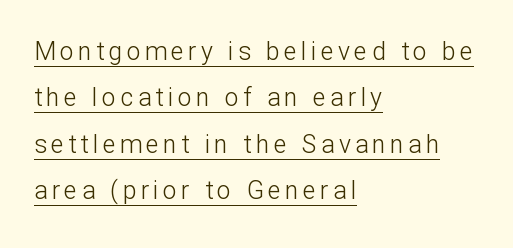
The image shows 25 px text type, upright; set left-aligned, line spacing 1.86x, underlined.
